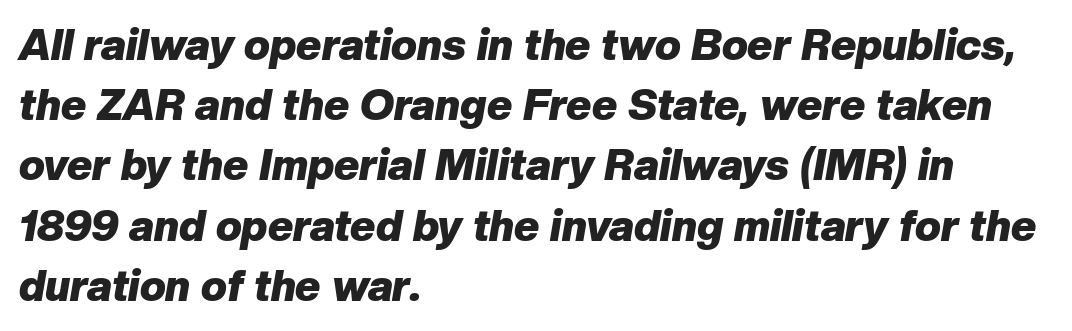
The image shows 43 px heavy type, italic (leaning right); set left-aligned, normal line spacing (1.4x), normal letter spacing, not underlined; low stroke contrast and a medium x-height.
